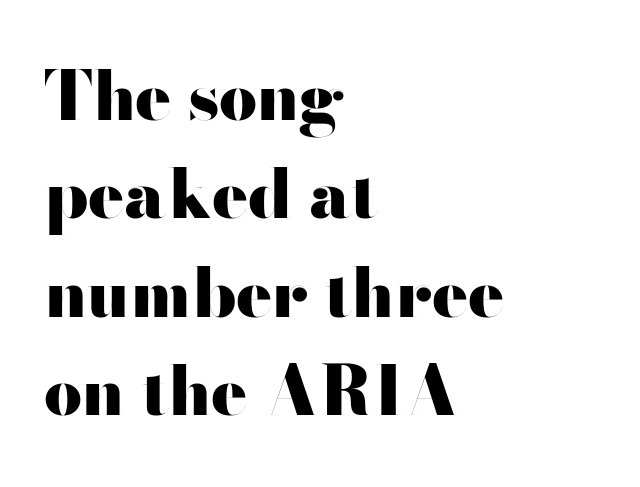
Set as a true bold cut, around the 700 mark. Designer's note — italics off, roman on. This block has exactly the height ordinary leading produces. The gaps between neighbouring characters are ordinary and unremarkable. Each letter keeps its own natural width here, so spacing adapts to shape.
